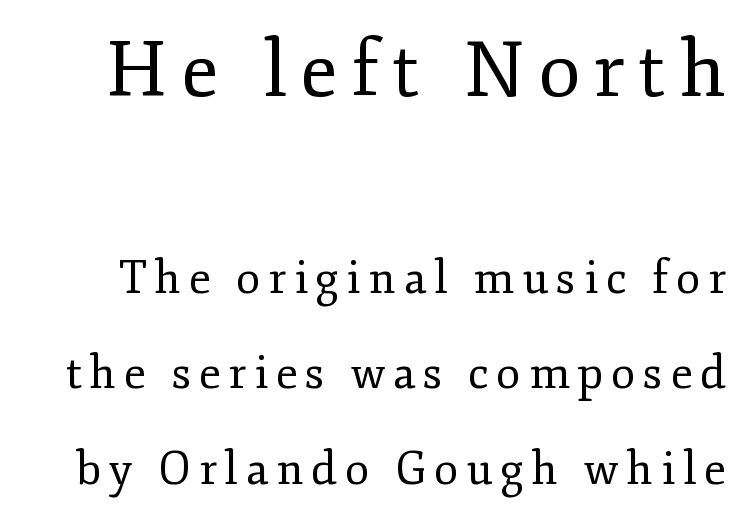
The image shows 78 px regular-weight serif type, upright; set loose line spacing (2.12x), not underlined; the first (top) block is 1.73x larger; low stroke contrast and a small x-height.
